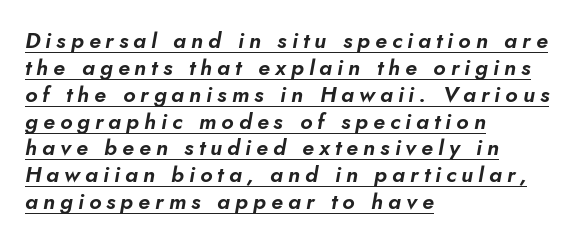
{"italic": "yes", "lean": "right", "slant_degrees": 10, "underline": "yes", "align": "left", "line_spacing_ratio": 1.22, "letter_spacing": "wide", "letter_spacing_em": 0.23, "glyph_px": 22}
